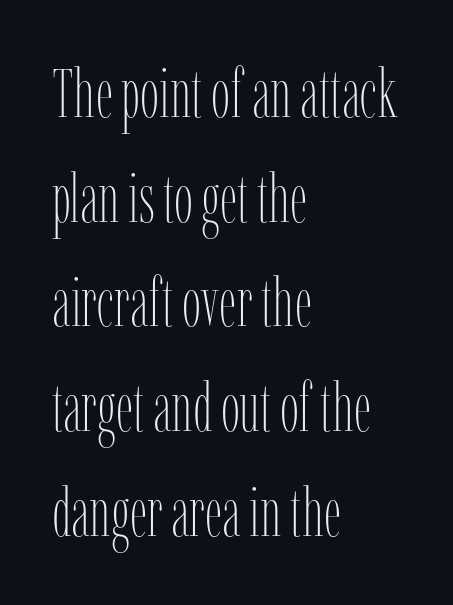
Q: Is the text bold? A: No.
Q: Is the text italic (slanted)? A: No, it is upright.
Q: Is the text underlined? A: No.
Q: How is the paragraph aligned? A: Left-aligned.
Q: Is the spacing between letters normal or unusually wide? A: Normal.
Q: Is the spacing between lines tight, normal or loose? A: Normal.
Q: Width (condensed, normal, or wide)? A: Condensed.
Q: Stroke contrast? A: Low.
Q: x-height? A: Medium.
Q: Monospaced? A: No.
